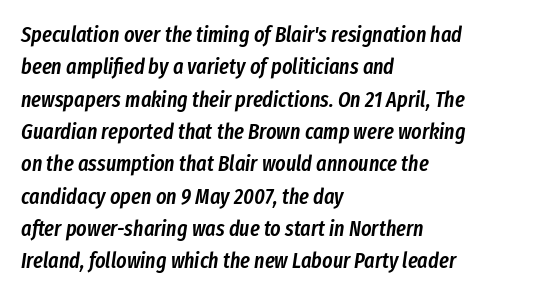
Q: Is the text bold? A: Semi-bold.
Q: Is the text italic (slanted)? A: Yes, it leans right by about 8 degrees.
Q: Is the text underlined? A: No.
Q: How is the paragraph aligned? A: Left-aligned.
Q: Is the spacing between letters normal or unusually wide? A: Normal.
Q: Is the spacing between lines tight, normal or loose? A: Normal.
